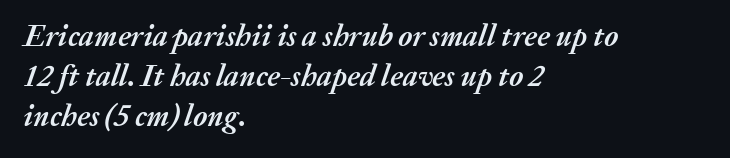
Lines of text with bare space underneath. The passage shown has conventional tracking throughout. Notice how the passage keeps a crisp vertical edge on the left only. Slant detected: the letters are inclined.
